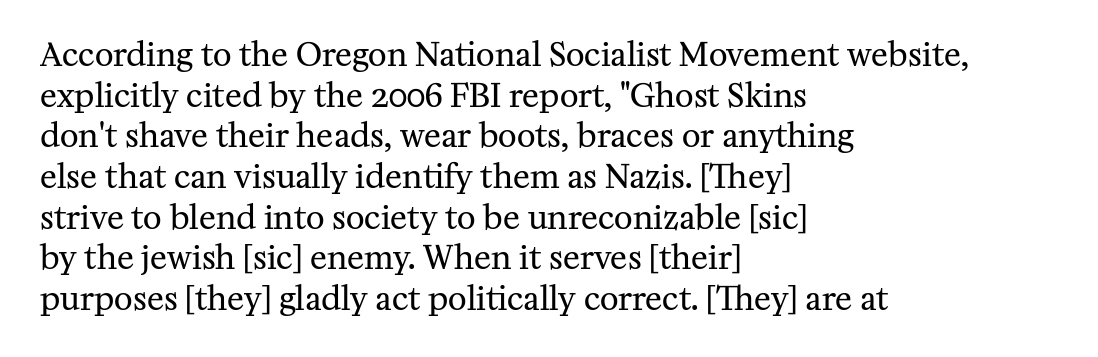
Q: Is the text bold? A: No.
Q: Is the text italic (slanted)? A: No, it is upright.
Q: Is the typeface a serif or a sans-serif typeface? A: Serif.
Q: Is the text underlined? A: No.
Q: How is the paragraph aligned? A: Left-aligned.
Q: Is the spacing between letters normal or unusually wide? A: Normal.
Q: Is the spacing between lines tight, normal or loose? A: Normal.
Q: Width (condensed, normal, or wide)? A: Normal.
Q: Stroke contrast? A: Medium.
Q: x-height? A: Medium.
Q: Monospaced? A: No.
